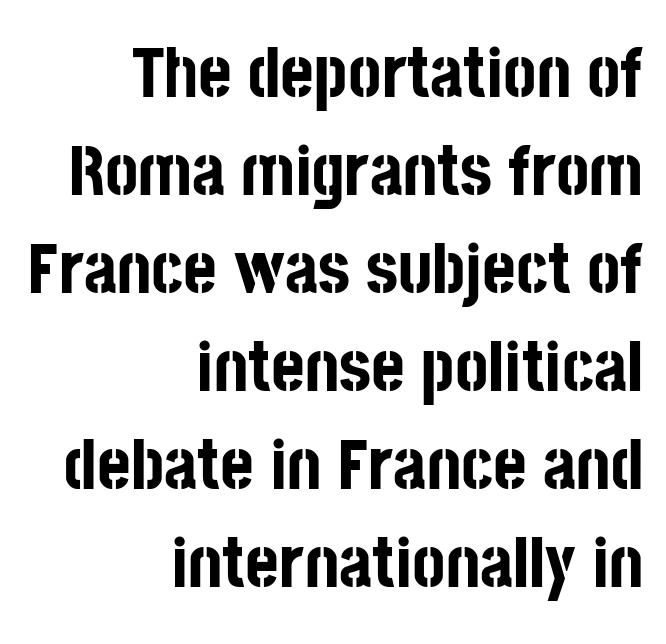
The face used here is proportionally spaced, like ordinary book or web type. This is the regular roman posture of the typeface. Successive baselines arrive at the customary interval. The gap between lines stays unmarked. Are there feet on the stems? There aren't — it's a sans.
